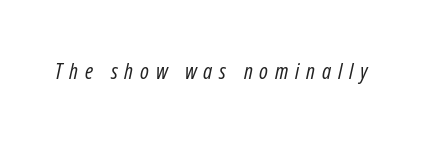
Nobody drew a line under any word here. The typeface has the unassuming heft of standard copy or less. The tracking reads as deliberately expanded to a designer's eye. You can tell it's italic because the verticals aren't actually vertical.
